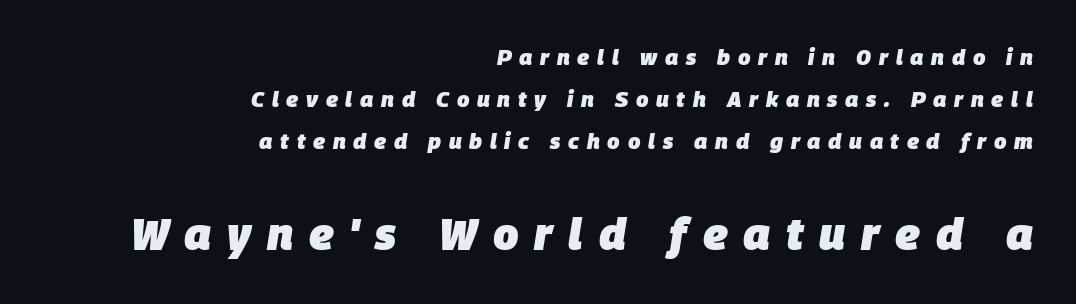
Q: Is the text bold? A: Yes.
Q: Is the text italic (slanted)? A: Yes, it leans right by about 9 degrees.
Q: Is the text underlined? A: No.
Q: How is the paragraph aligned? A: Right-aligned.
Q: Is the spacing between letters normal or unusually wide? A: Unusually wide.
Q: Is the spacing between lines tight, normal or loose? A: Loose.
Q: Which block of text is set in a larger size, the first (top) or the second (bottom)? A: The second (bottom) one.
Q: Width (condensed, normal, or wide)? A: Normal.
Q: Stroke contrast? A: Low.
Q: x-height? A: Large.
Q: Monospaced? A: No.
